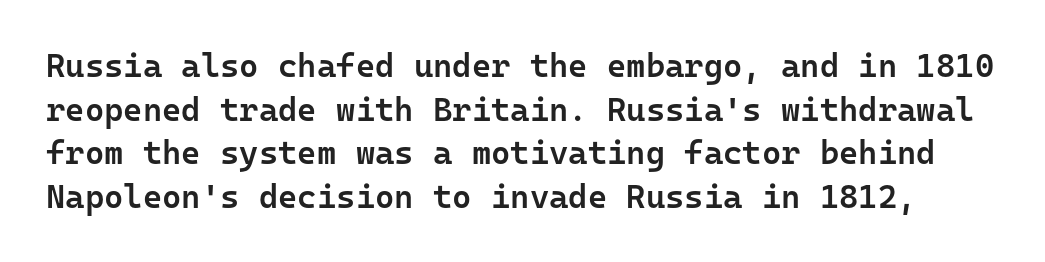
Q: Is the text bold? A: Semi-bold.
Q: Is the text italic (slanted)? A: No, it is upright.
Q: Is the typeface a serif or a sans-serif typeface? A: Sans-serif.
Q: Is the text underlined? A: No.
Q: Is the spacing between letters normal or unusually wide? A: Normal.
Q: Is the spacing between lines tight, normal or loose? A: Normal.
Q: Width (condensed, normal, or wide)? A: Normal.
Q: Stroke contrast? A: Low.
Q: x-height? A: Medium.
Q: Monospaced? A: Yes.
